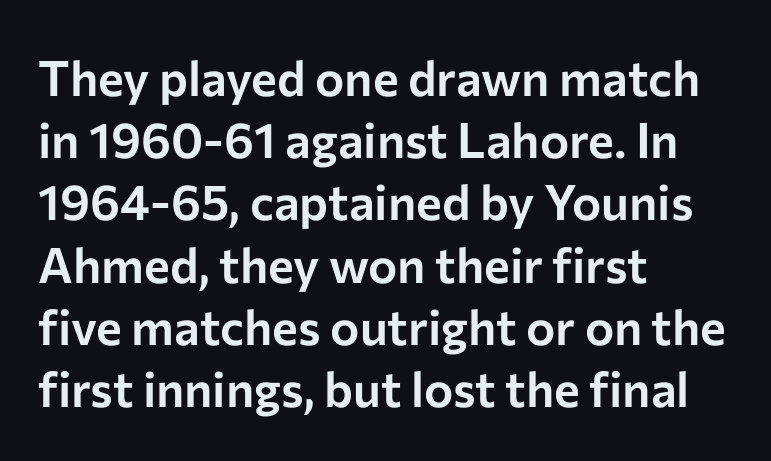
The image shows 49 px sans-serif type, upright; set left-aligned, normal line spacing (1.27x), normal letter spacing, not underlined; low stroke contrast and a medium x-height.
